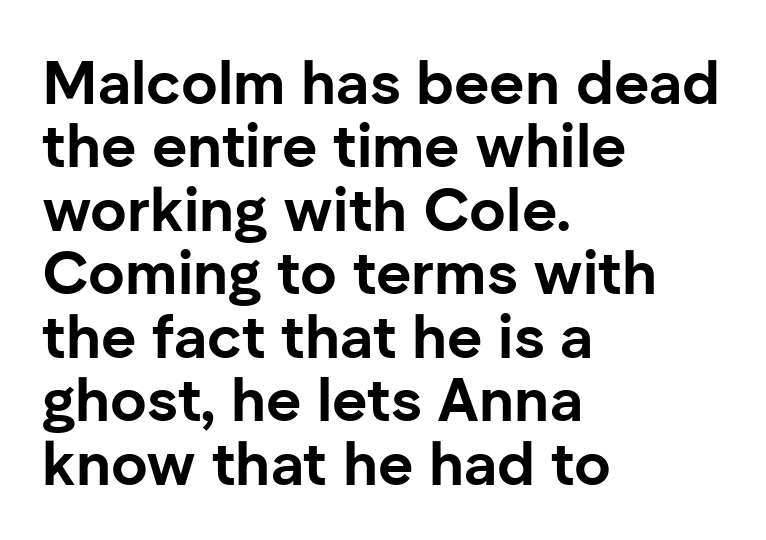
The image shows 61 px bold sans-serif type, upright; set left-aligned, tight line spacing (1.04x), normal letter spacing, not underlined; low stroke contrast and a medium x-height.
